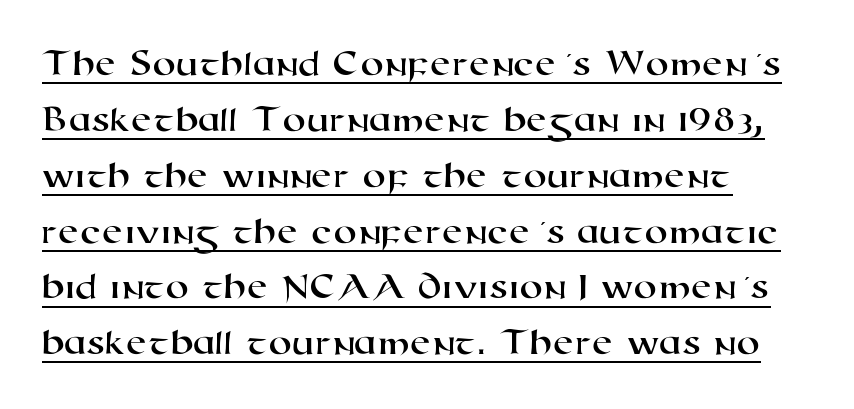
The passage shown stacks its lines at a standard gap. Proportional: the letters do not fall into vertical columns. Look at the tracking — it's just the regular setting, nothing added. A student would call this left alignment; a typographer would say flush left, rag right.
